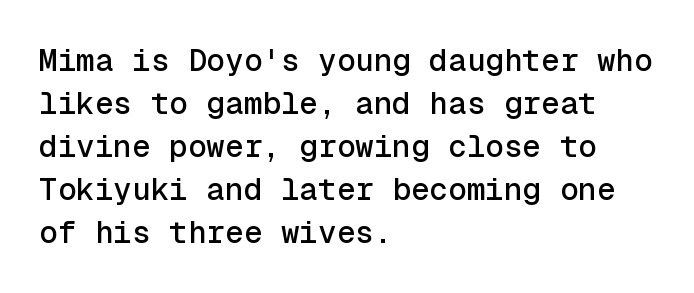
{"serif": "no", "italic": "no", "width": "normal", "x_height": "medium", "monospaced": "yes", "underline": "no", "align": "left", "line_spacing": "normal", "line_spacing_ratio": 1.39, "letter_spacing": "normal", "letter_spacing_em": 0.0, "glyph_px": 31}
